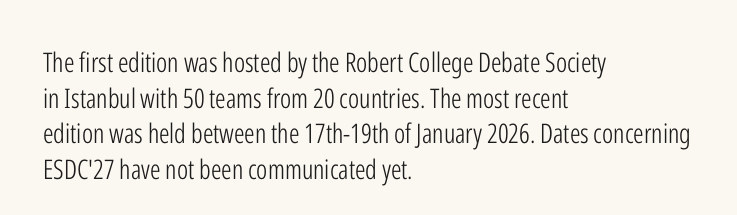
Notice how descenders clear the ascenders below comfortably — that's standard leading. Rule under the text: the space is simply empty. This rendering uses left alignment, leaving the right contour irregular. The type sits square on the baseline with zero lean. The font sits on the lighter half of the weight spectrum, regular included. The gaps between neighbouring characters are ordinary and unremarkable.
